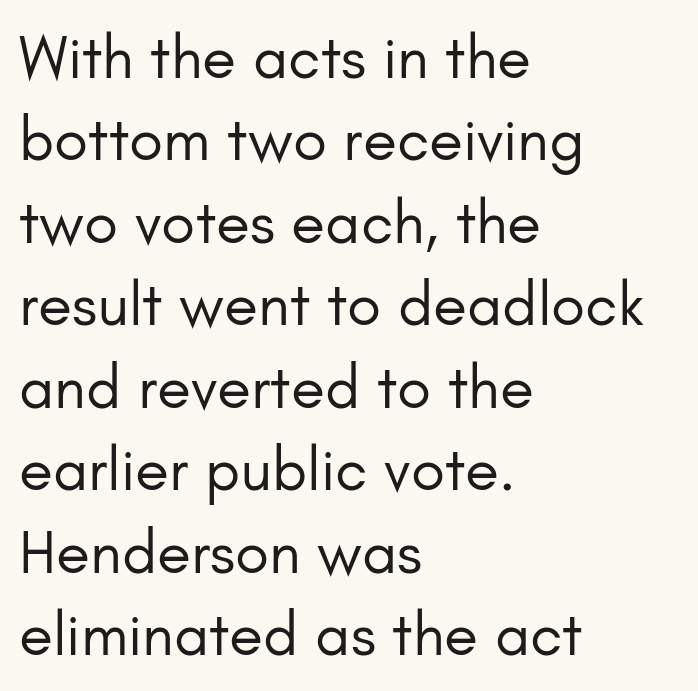
{"serif": "no", "italic": "no", "bold": "no", "weight": "regular", "width": "normal", "stroke_contrast": "low", "x_height": "small", "monospaced": "no", "underline": "no", "align": "left", "line_spacing": "normal", "line_spacing_ratio": 1.33, "letter_spacing": "normal", "letter_spacing_em": 0.0, "glyph_px": 62}
